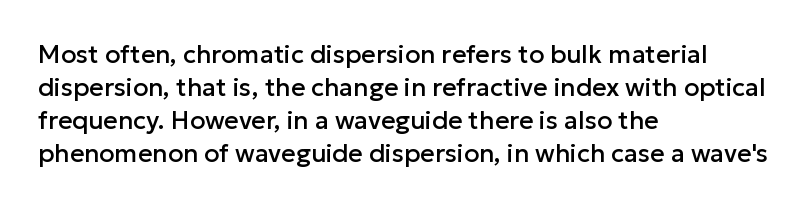
{"italic": "no", "underline": "no", "align": "left", "line_spacing": "normal", "line_spacing_ratio": 1.32, "letter_spacing": "normal", "letter_spacing_em": 0.0, "glyph_px": 25}
